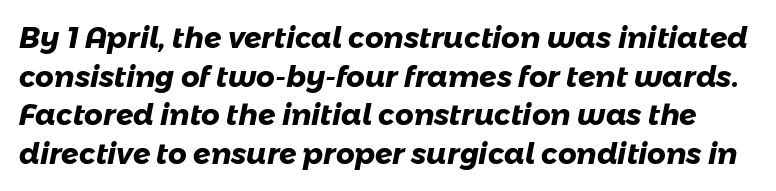
The image shows 29 px heavy sans-serif type; set normal line spacing (1.33x), normal letter spacing, not underlined; low stroke contrast and a medium x-height.
